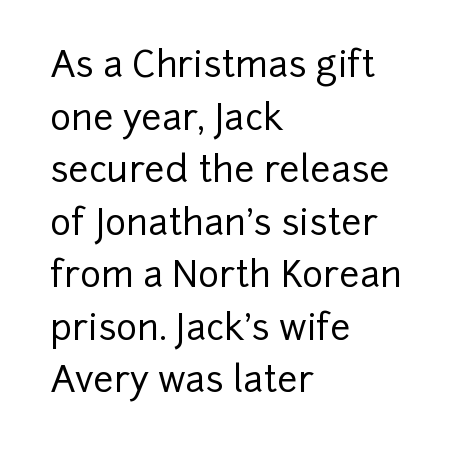
{"serif": "no", "italic": "no", "width": "normal", "stroke_contrast": "low", "x_height": "medium", "monospaced": "no", "underline": "no", "align": "left", "line_spacing": "normal", "line_spacing_ratio": 1.46, "letter_spacing": "normal", "letter_spacing_em": 0.0, "glyph_px": 36}
